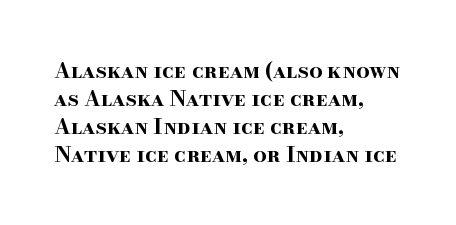
Style check: upright. Reading down the block, your eye returns to a fixed left position each line. This rendering leaves character spacing at its baseline value. Check under the words: just untouched page.
